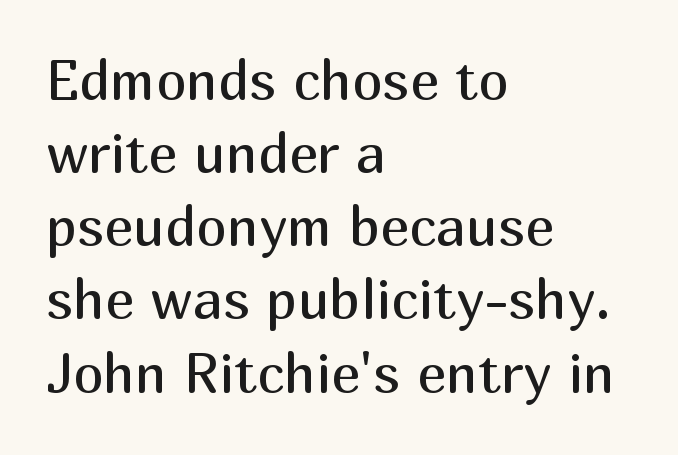
Q: Is the text bold? A: No.
Q: Is the text italic (slanted)? A: No, it is upright.
Q: Is the typeface a serif or a sans-serif typeface? A: Sans-serif.
Q: Is the text underlined? A: No.
Q: How is the paragraph aligned? A: Left-aligned.
Q: Is the spacing between letters normal or unusually wide? A: Normal.
Q: Is the spacing between lines tight, normal or loose? A: Normal.
Q: Width (condensed, normal, or wide)? A: Normal.
Q: Stroke contrast? A: Medium.
Q: x-height? A: Medium.
Q: Monospaced? A: No.
